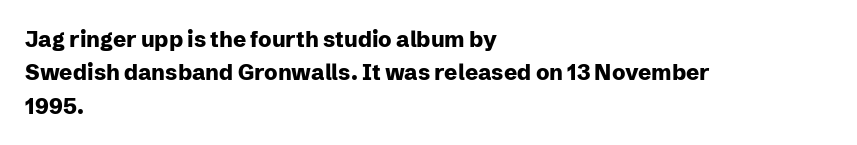
The strip under each line holds only bare page. Between one letter and the next there's only the usual sliver of space. Is there any slant? The stems are plumb. Plenty of ink on the page — the face is bold. Leading matches the norm, producing a regular column.
